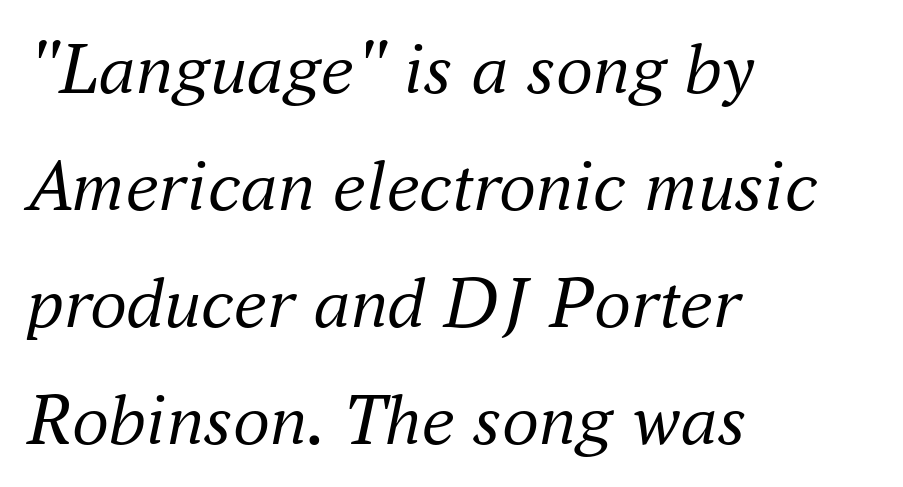
{"serif": "yes", "italic": "yes", "lean": "right", "slant_degrees": 16, "bold": "no", "weight": "regular", "width": "normal", "stroke_contrast": "medium", "x_height": "small", "monospaced": "no", "underline": "no", "align": "left", "line_spacing": "normal", "line_spacing_ratio": 1.58, "letter_spacing": "normal", "letter_spacing_em": 0.0, "glyph_px": 74}
